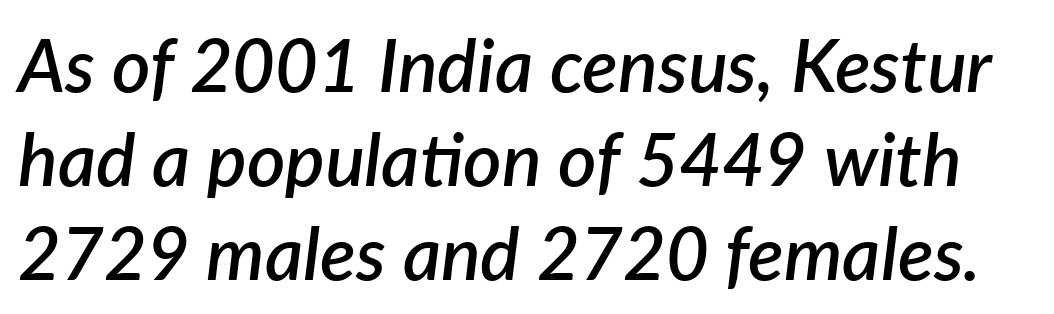
{"italic": "yes", "lean": "right", "slant_degrees": 7, "bold": "semi", "weight": "semibold", "width": "normal", "stroke_contrast": "low", "x_height": "medium", "monospaced": "no", "underline": "no", "line_spacing": "normal", "line_spacing_ratio": 1.27, "letter_spacing": "normal", "letter_spacing_em": 0.0, "glyph_px": 74}
